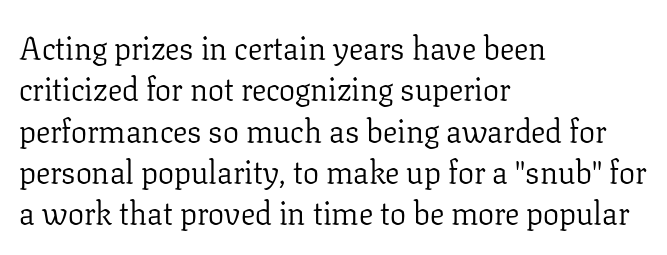
Q: Is the text bold? A: No.
Q: Is the text italic (slanted)? A: No, it is upright.
Q: Is the typeface a serif or a sans-serif typeface? A: Serif.
Q: Is the text underlined? A: No.
Q: How is the paragraph aligned? A: Left-aligned.
Q: Is the spacing between letters normal or unusually wide? A: Normal.
Q: Is the spacing between lines tight, normal or loose? A: Normal.
Q: Width (condensed, normal, or wide)? A: Normal.
Q: Stroke contrast? A: Low.
Q: x-height? A: Medium.
Q: Monospaced? A: No.
